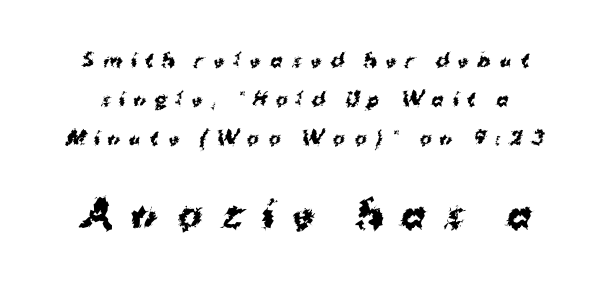
The image shows 37 px bold sans-serif type; set loose line spacing (2.18x), unusually wide letter spacing (+0.49 em), not underlined; the second (bottom) block is 2.06x larger; medium stroke contrast and a medium x-height.
